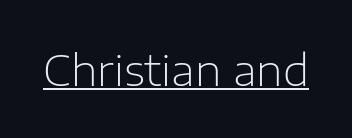
If you drew a line through each stem, it would be perfectly vertical. Decoration check: the copy is underlined. Looks like regular typesetting: each glyph gets only the width it needs. Is this a heavy cut? Hardly; it is regular or lighter.
